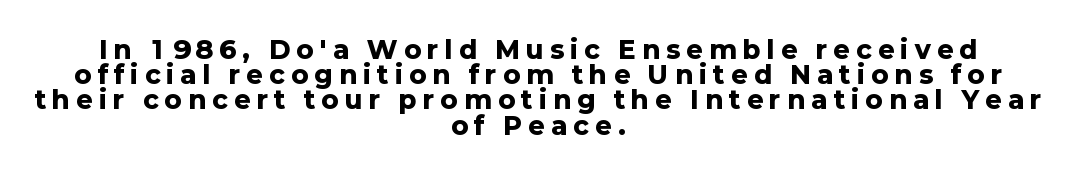
Q: Is the text bold? A: Yes.
Q: Is the text italic (slanted)? A: No, it is upright.
Q: Is the text underlined? A: No.
Q: How is the paragraph aligned? A: Centered.
Q: Is the spacing between letters normal or unusually wide? A: Unusually wide.
Q: Is the spacing between lines tight, normal or loose? A: Tight.
